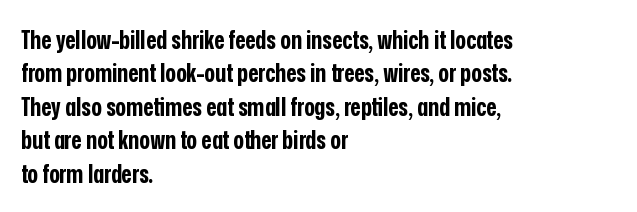
Notice how the passage keeps a crisp vertical edge on the left only. Ordinary non-slanted type is in use. This sample uses plain, unmodified letter spacing. Strong, thick strokes mark this as bold type. Normally led — the rows are evenly, conventionally spaced.
